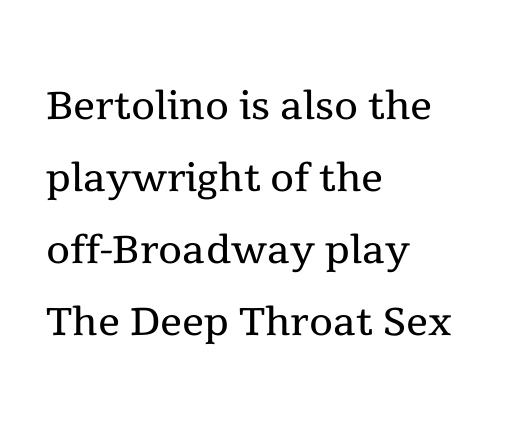
Q: Is the text bold? A: No.
Q: Is the text italic (slanted)? A: No, it is upright.
Q: Is the typeface a serif or a sans-serif typeface? A: Serif.
Q: Is the text underlined? A: No.
Q: How is the paragraph aligned? A: Left-aligned.
Q: Is the spacing between letters normal or unusually wide? A: Normal.
Q: Is the spacing between lines tight, normal or loose? A: Normal.
Q: Width (condensed, normal, or wide)? A: Normal.
Q: x-height? A: Medium.
Q: Monospaced? A: No.
